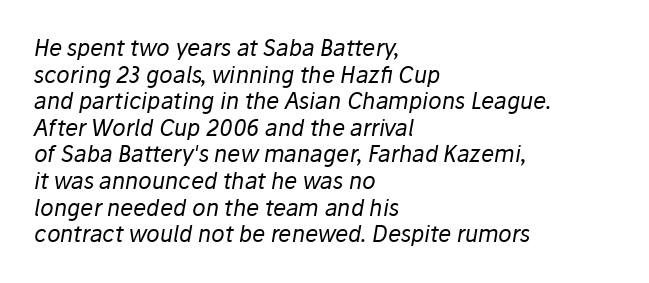
The image shows 22 px text type, italic (leaning right); set left-aligned, line spacing 1.21x, normal letter spacing, not underlined.
